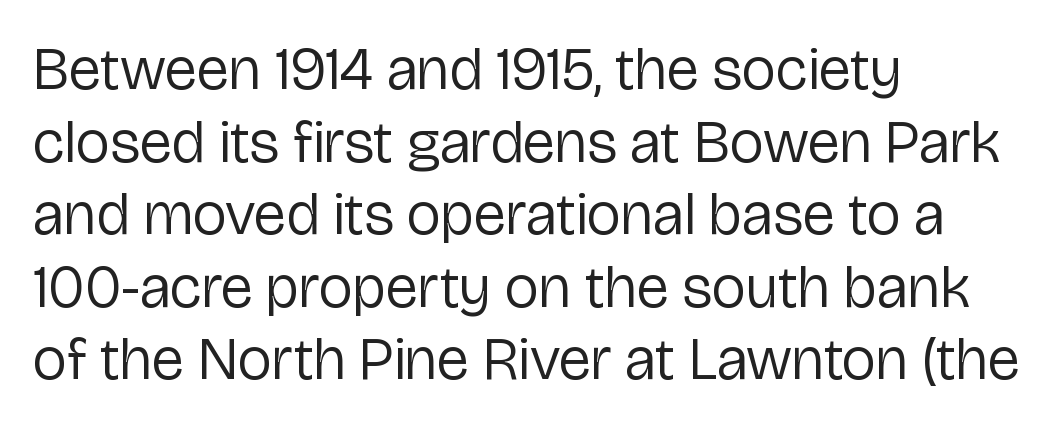
The image shows 60 px regular-weight sans-serif type, upright; set left-aligned, line spacing 1.21x, normal letter spacing, not underlined; low stroke contrast and a medium x-height.
